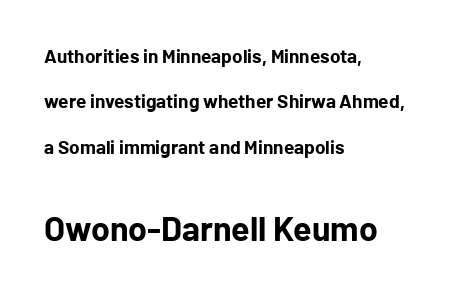
You could fit nearly another row in the gap between these rows. What weight is shown? A full bold with thick strokes. Each letter's strokes conclude bluntly, with no projecting serifs. These lines are set flush left with a ragged right edge.
